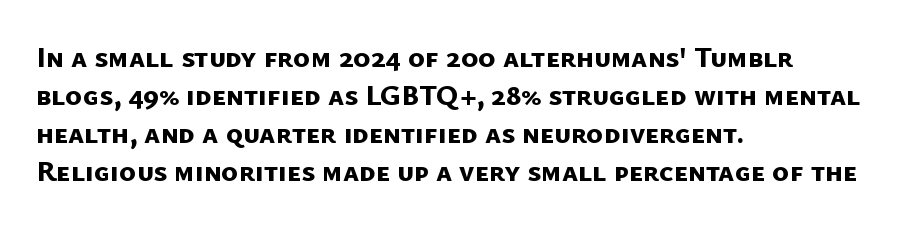
{"serif": "no", "bold": "yes", "weight": "bold", "width": "normal", "stroke_contrast": "low", "x_height": "medium", "monospaced": "no", "underline": "no", "align": "left", "line_spacing": "normal", "line_spacing_ratio": 1.31, "letter_spacing": "normal", "letter_spacing_em": 0.0, "glyph_px": 29}
